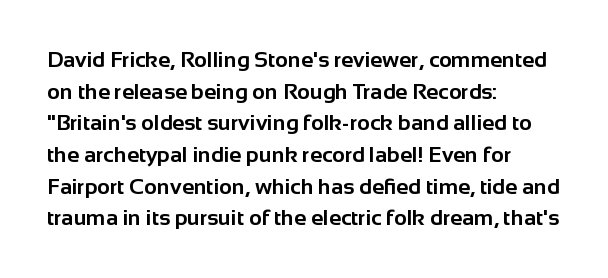
Beneath every word, the page is bare. Successive baselines arrive at the customary interval. It's the straight-up-and-down kind of type. Which margin do the lines hug? The left one — the right edge is uneven. Thick stems and heavy bowls — unmistakably bold.
